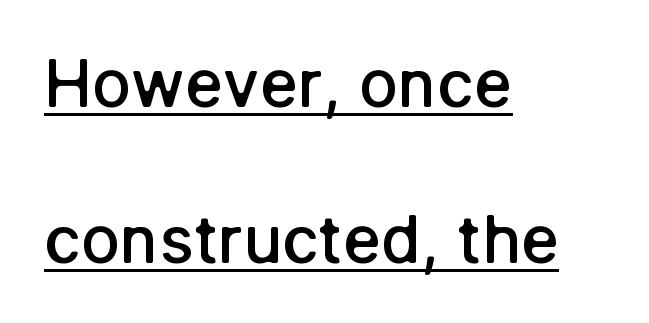
The image shows 65 px semibold sans-serif type, upright; set left-aligned, loose line spacing (2.4x), normal letter spacing, underlined; low stroke contrast and a medium x-height.
